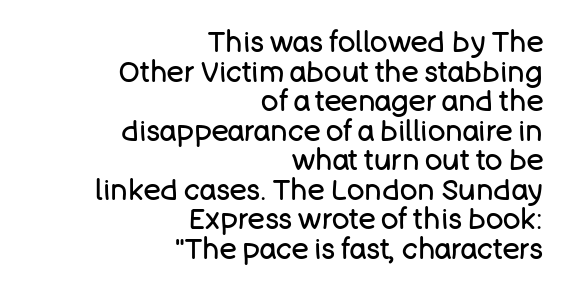
Q: Is the text bold? A: No.
Q: Is the text italic (slanted)? A: No, it is upright.
Q: Is the typeface a serif or a sans-serif typeface? A: Sans-serif.
Q: Is the text underlined? A: No.
Q: How is the paragraph aligned? A: Right-aligned.
Q: Is the spacing between letters normal or unusually wide? A: Normal.
Q: Is the spacing between lines tight, normal or loose? A: Tight.
Q: Width (condensed, normal, or wide)? A: Normal.
Q: Stroke contrast? A: Low.
Q: x-height? A: Large.
Q: Monospaced? A: No.
